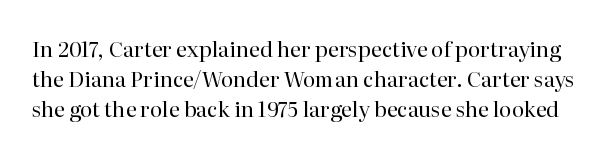
Q: Is the text bold? A: No.
Q: Is the text italic (slanted)? A: No, it is upright.
Q: Is the text underlined? A: No.
Q: Is the spacing between letters normal or unusually wide? A: Normal.
Q: Is the spacing between lines tight, normal or loose? A: Normal.
